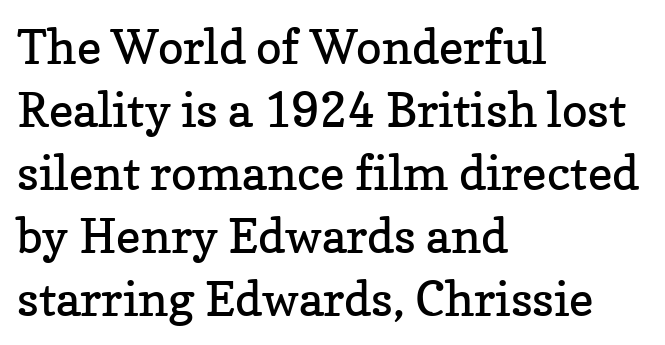
Q: Is the text bold? A: No.
Q: Is the text italic (slanted)? A: No, it is upright.
Q: Is the typeface a serif or a sans-serif typeface? A: Serif.
Q: Is the text underlined? A: No.
Q: How is the paragraph aligned? A: Left-aligned.
Q: Is the spacing between letters normal or unusually wide? A: Normal.
Q: Is the spacing between lines tight, normal or loose? A: Normal.
Q: Width (condensed, normal, or wide)? A: Normal.
Q: Stroke contrast? A: Low.
Q: x-height? A: Medium.
Q: Monospaced? A: No.
